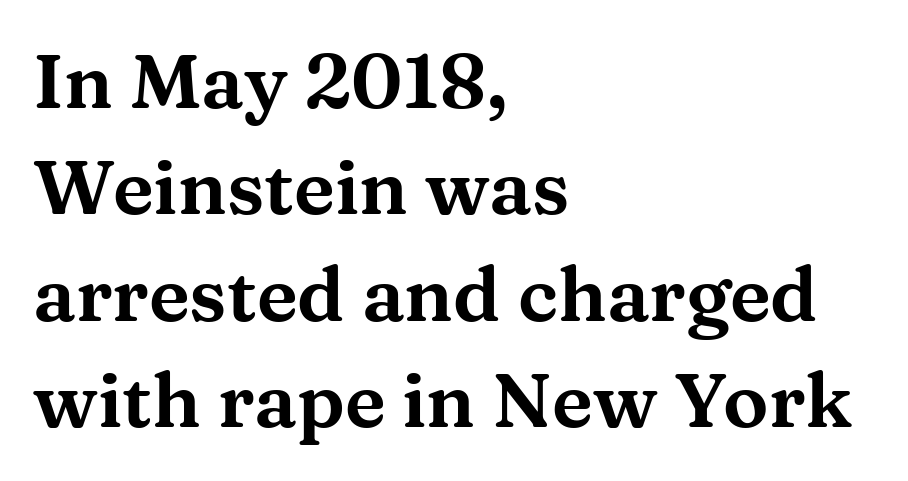
Q: Is the text italic (slanted)? A: No, it is upright.
Q: Is the typeface a serif or a sans-serif typeface? A: Serif.
Q: Is the text underlined? A: No.
Q: How is the paragraph aligned? A: Left-aligned.
Q: Is the spacing between letters normal or unusually wide? A: Normal.
Q: Is the spacing between lines tight, normal or loose? A: Normal.
Q: Width (condensed, normal, or wide)? A: Wide.
Q: Stroke contrast? A: Medium.
Q: x-height? A: Medium.
Q: Monospaced? A: No.
